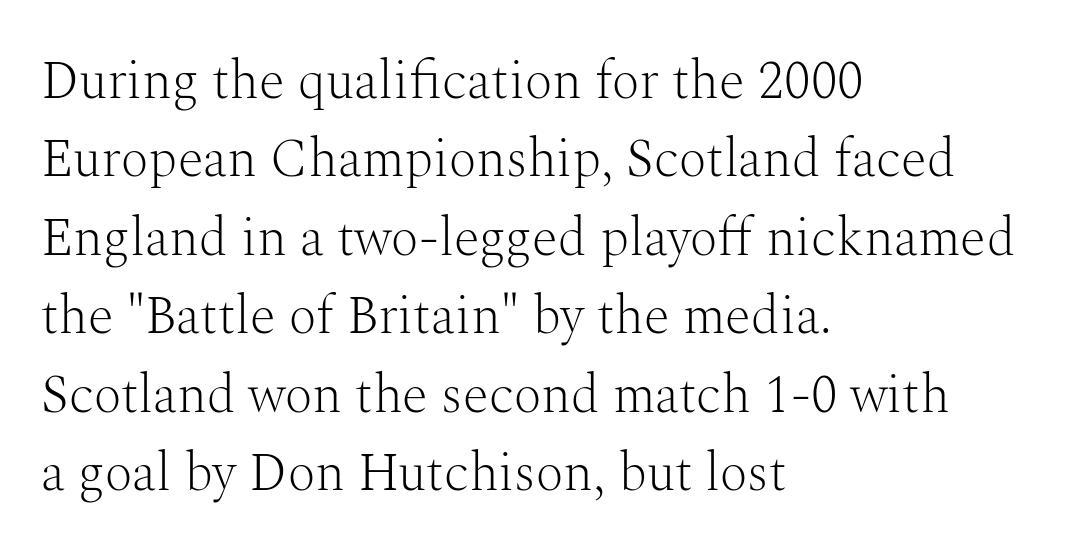
{"serif": "yes", "italic": "no", "bold": "no", "weight": "light", "width": "normal", "stroke_contrast": "medium", "x_height": "medium", "monospaced": "no", "underline": "no", "align": "left", "line_spacing": "normal", "line_spacing_ratio": 1.48, "letter_spacing": "normal", "letter_spacing_em": 0.0, "glyph_px": 53}
